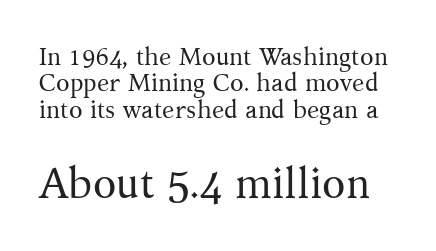
The image shows 43 px regular-weight serif type, upright; set tight line spacing (1.06x), normal letter spacing, not underlined; the second (bottom) block is 1.72x larger; medium stroke contrast and a medium x-height.
